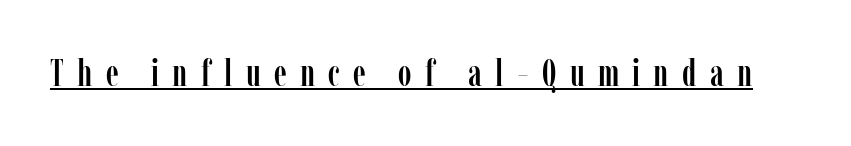
The image shows 37 px condensed serif type, upright; set unusually wide letter spacing (+0.36 em), underlined; low stroke contrast and a medium x-height.
